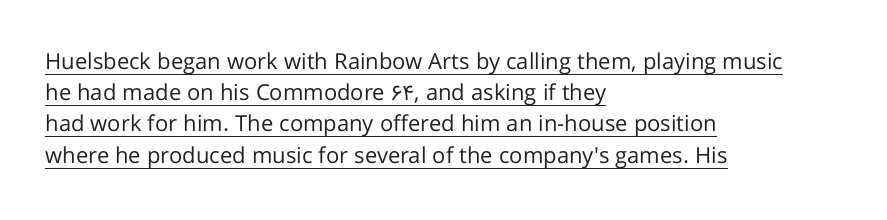
Casual observation: everything's shoved over to the left. Standard letterfit; no display-style spreading of the glyphs. Do the letters lean? They stand straight. If you measured baseline to baseline, you'd find a middling distance. Check the space under the baseline: a stroke is drawn there. The characters are drawn with everyday or finer stroke widths.
